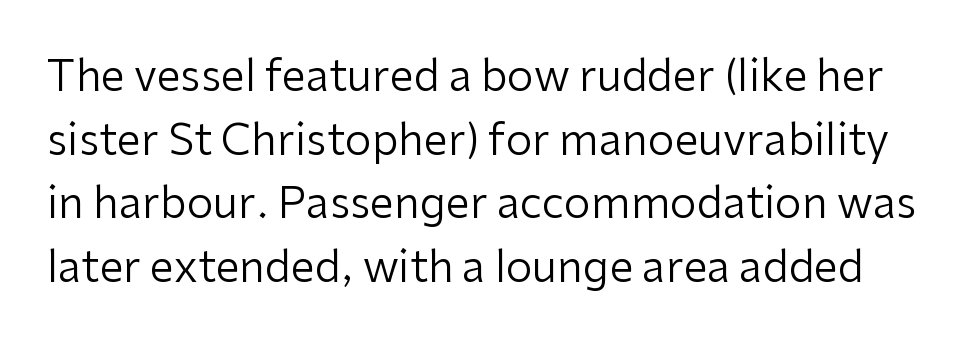
Is this a heavy cut? Hardly; it is regular or lighter. Here the designer chose a conventional face with non-uniform glyph widths. The string is rendered with underlining switched off. A typesetter would mark this as roman, not italic. Grotesque or geometric, the face here clearly has no serifs. There is no visible air inserted between adjacent glyphs.
